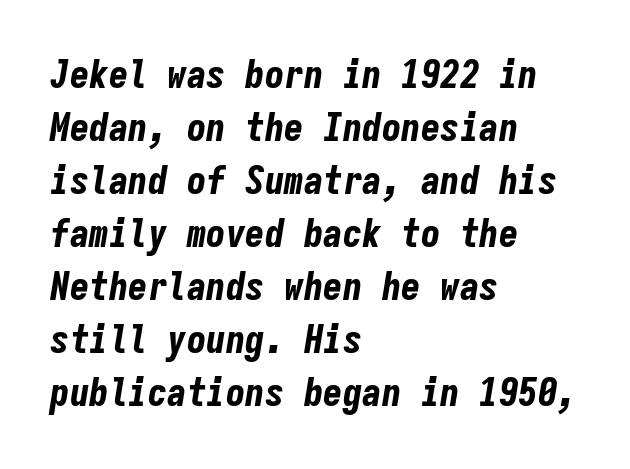
The designer left line spacing at the default. Quick note: italic. You could count columns in this text — the font is strictly monospaced. The passage shown is emphatically bold. The type is set solid horizontally, with unmodified tracking.
